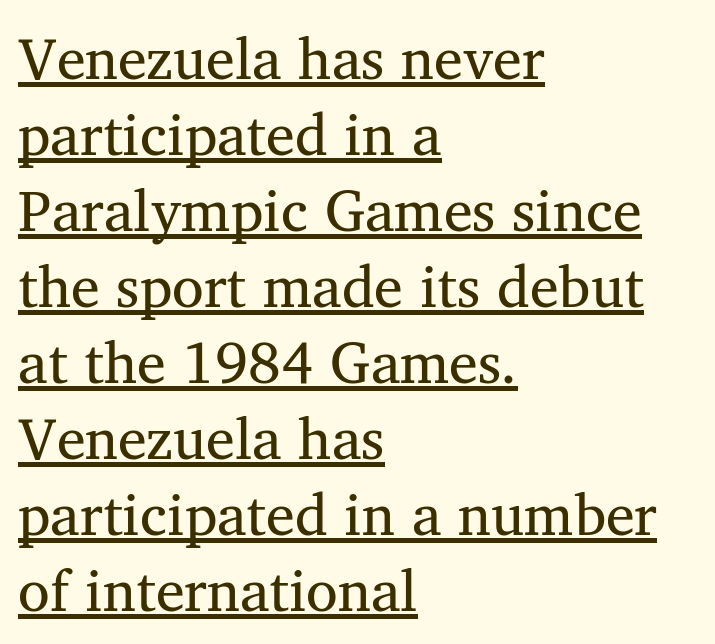
The image shows 58 px serif type; set left-aligned, normal line spacing (1.31x), normal letter spacing, underlined; medium stroke contrast and a medium x-height.
